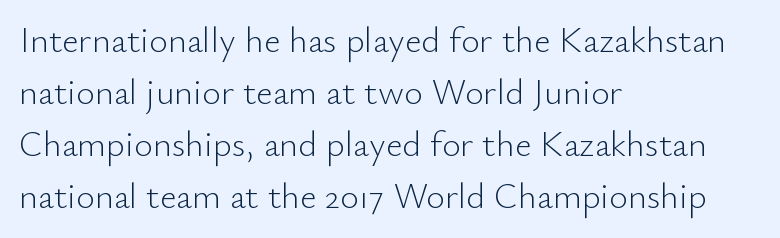
{"serif": "no", "italic": "no", "bold": "no", "weight": "light", "width": "normal", "stroke_contrast": "low", "x_height": "small", "monospaced": "no", "underline": "no", "align": "left", "line_spacing": "normal", "line_spacing_ratio": 1.44, "letter_spacing": "normal", "letter_spacing_em": 0.0, "glyph_px": 36}
